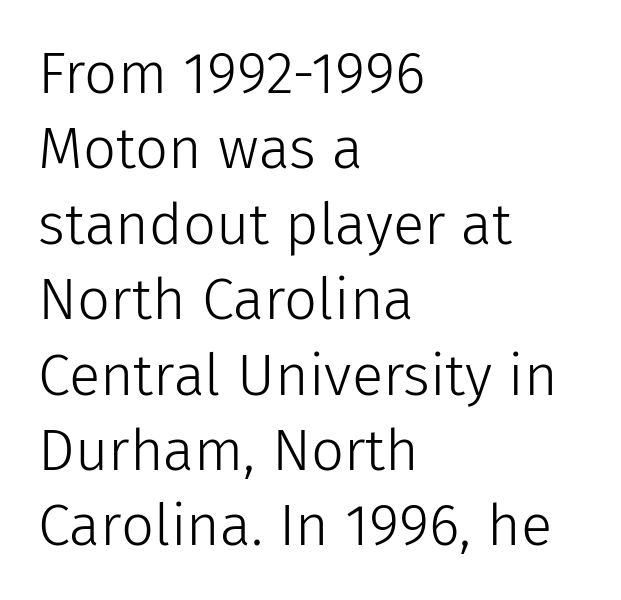
Q: Is the text bold? A: No.
Q: Is the text italic (slanted)? A: No, it is upright.
Q: Is the typeface a serif or a sans-serif typeface? A: Sans-serif.
Q: Is the text underlined? A: No.
Q: How is the paragraph aligned? A: Left-aligned.
Q: Is the spacing between letters normal or unusually wide? A: Normal.
Q: Is the spacing between lines tight, normal or loose? A: Normal.
Q: Width (condensed, normal, or wide)? A: Normal.
Q: Stroke contrast? A: Low.
Q: x-height? A: Medium.
Q: Monospaced? A: No.
